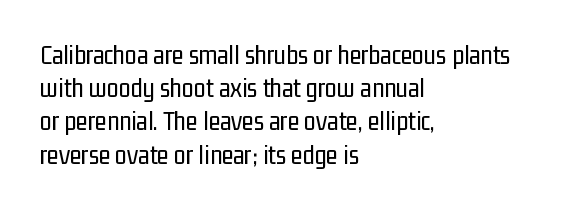
{"italic": "no", "bold": "no", "underline": "no", "align": "left", "line_spacing_ratio": 1.23, "letter_spacing": "normal", "letter_spacing_em": 0.0, "glyph_px": 27}
